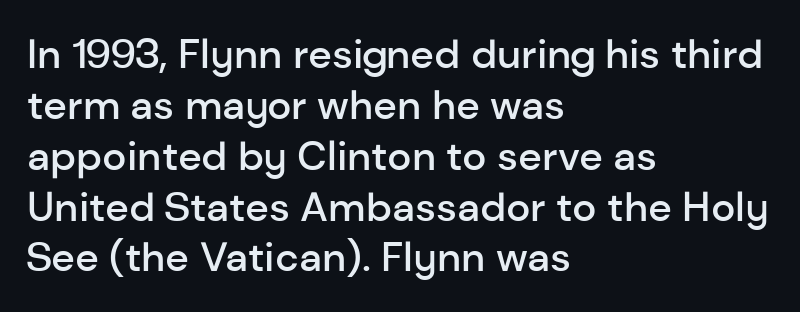
No extra tracking has been applied to these lines. Horizontally, the lines are justified to the leading edge only. Upright lettering throughout. The foot of each line stays bare and open. Set as a demibold, roughly 600 on the weight scale. Each letter's strokes conclude bluntly, with no projecting serifs.
